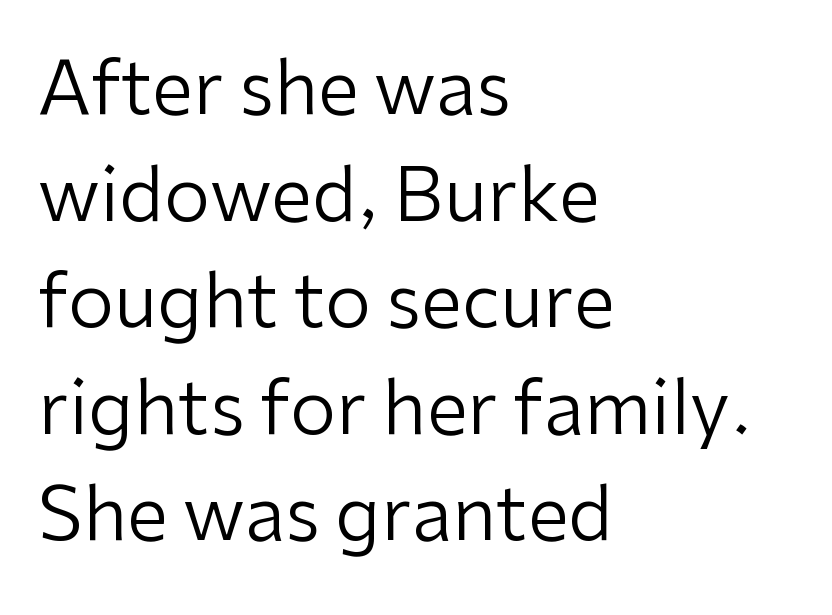
Q: Is the text bold? A: No.
Q: Is the text italic (slanted)? A: No, it is upright.
Q: Is the typeface a serif or a sans-serif typeface? A: Sans-serif.
Q: Is the text underlined? A: No.
Q: How is the paragraph aligned? A: Left-aligned.
Q: Is the spacing between letters normal or unusually wide? A: Normal.
Q: Is the spacing between lines tight, normal or loose? A: Normal.
Q: Width (condensed, normal, or wide)? A: Normal.
Q: Stroke contrast? A: Low.
Q: x-height? A: Medium.
Q: Monospaced? A: No.
